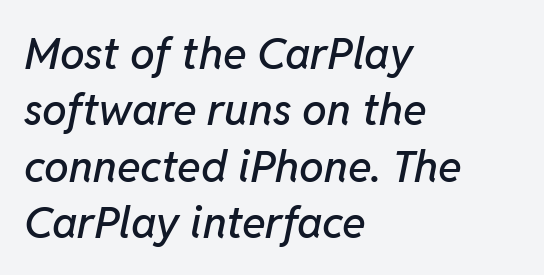
{"italic": "yes", "lean": "right", "slant_degrees": 11, "width": "normal", "stroke_contrast": "low", "x_height": "medium", "monospaced": "no", "underline": "no", "align": "left", "line_spacing": "normal", "line_spacing_ratio": 1.28, "letter_spacing": "normal", "letter_spacing_em": 0.0, "glyph_px": 44}
